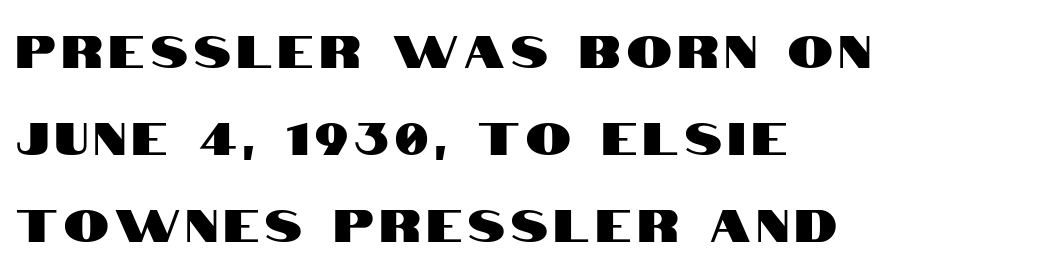
The image shows 45 px condensed sans-serif type, upright; set left-aligned, loose line spacing (1.93x), not underlined; high stroke contrast and a large x-height.
